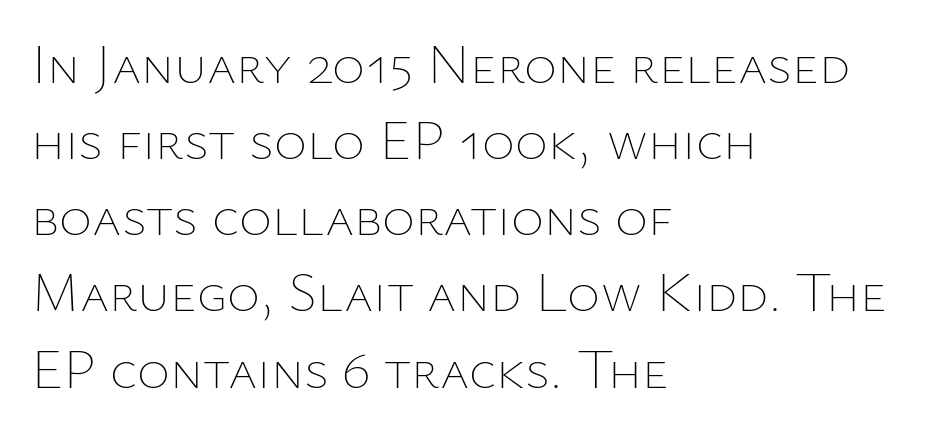
On a weight scale, this lands at 450 or below. Nobody drew a line under any word here. Ordinary non-slanted type is in use. No extra tracking has been applied to these lines. Where is the straight margin? On the left. The block of text has a typical density, with ordinary space between rows.
